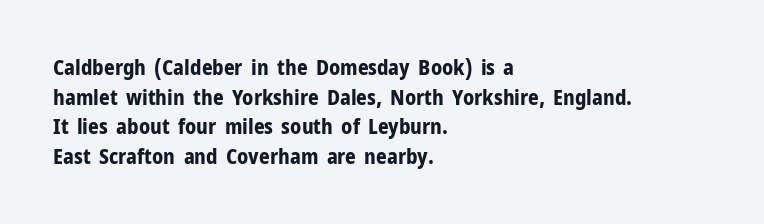
Q: Is the text bold? A: Yes.
Q: Is the text italic (slanted)? A: No, it is upright.
Q: Is the text underlined? A: No.
Q: How is the paragraph aligned? A: Left-aligned.
Q: Is the spacing between letters normal or unusually wide? A: Normal.
Q: Is the spacing between lines tight, normal or loose? A: Normal.
